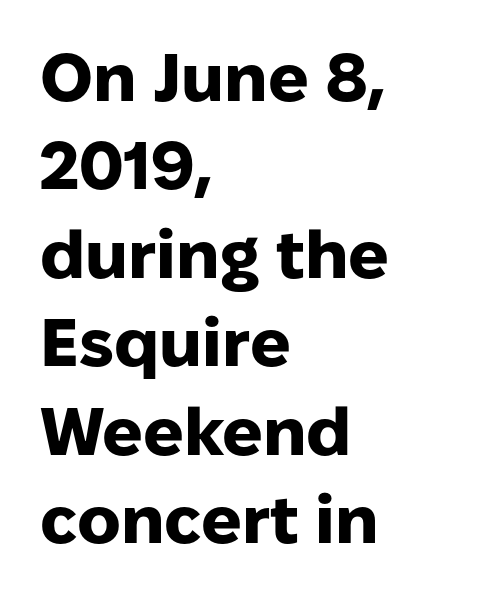
The glyphs have the mass of a bold cut. Successive baselines arrive at the customary interval. Letter spacing: default. Where is the straight margin? On the left. Each letter keeps its own natural width here, so spacing adapts to shape. No feet cap the strokes, marking this as sans-serif type.
